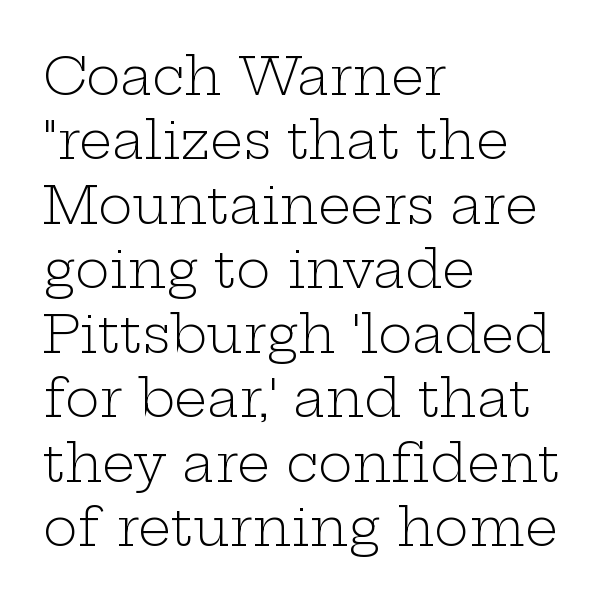
Posture: upright roman. The passage shown is not underscored anywhere. Reading down the block, your eye returns to a fixed left position each line. The letters advance in unequal steps, a hallmark of proportional type. This rendering leaves character spacing at its baseline value.
